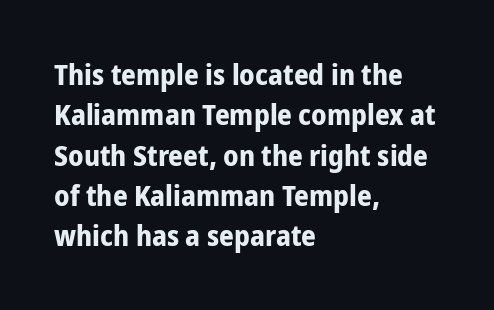
Q: Is the text bold? A: Yes.
Q: Is the text italic (slanted)? A: No, it is upright.
Q: Is the typeface a serif or a sans-serif typeface? A: Sans-serif.
Q: Is the text underlined? A: No.
Q: How is the paragraph aligned? A: Left-aligned.
Q: Is the spacing between letters normal or unusually wide? A: Normal.
Q: Is the spacing between lines tight, normal or loose? A: Normal.
Q: Width (condensed, normal, or wide)? A: Condensed.
Q: Stroke contrast? A: Low.
Q: x-height? A: Medium.
Q: Monospaced? A: No.
